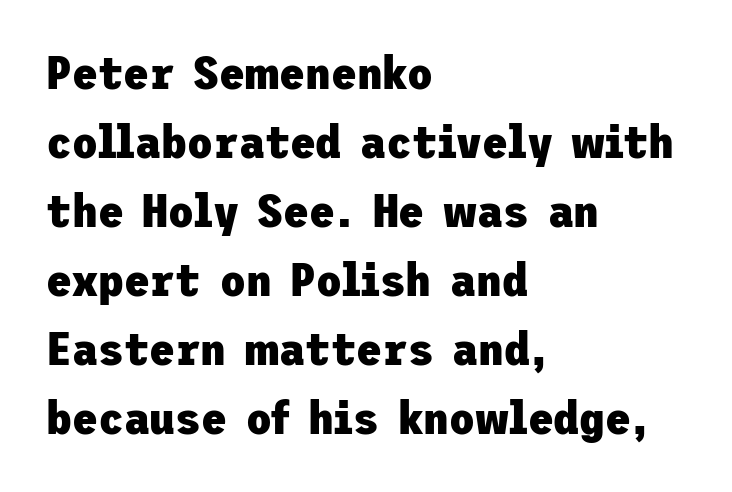
Q: Is the text bold? A: Yes.
Q: Is the text italic (slanted)? A: No, it is upright.
Q: Is the typeface a serif or a sans-serif typeface? A: Sans-serif.
Q: Is the text underlined? A: No.
Q: How is the paragraph aligned? A: Left-aligned.
Q: Is the spacing between letters normal or unusually wide? A: Normal.
Q: Is the spacing between lines tight, normal or loose? A: Normal.
Q: Width (condensed, normal, or wide)? A: Normal.
Q: Stroke contrast? A: Low.
Q: x-height? A: Medium.
